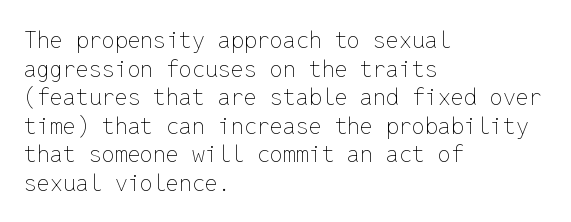
The image shows 23 px text type, upright; set left-aligned, line spacing 1.24x, normal letter spacing, not underlined.
